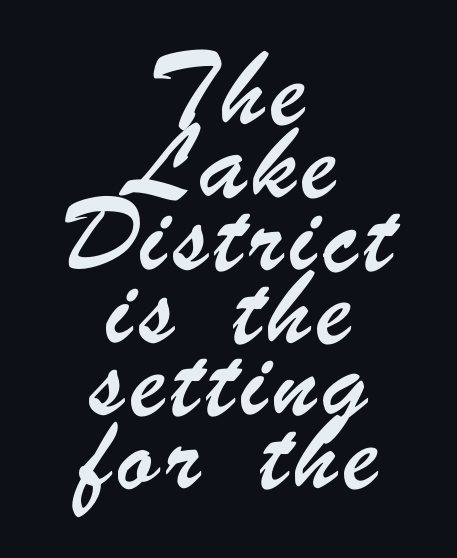
Nothing sits at the stroke ends, so this counts as sans-serif. Casual observation: everything's sitting right in the middle. This sample has the flowing, uneven cadence of proportional lettering. Honestly, there is no underline to notice here at all. Interline gaps are of average width in this sample.
